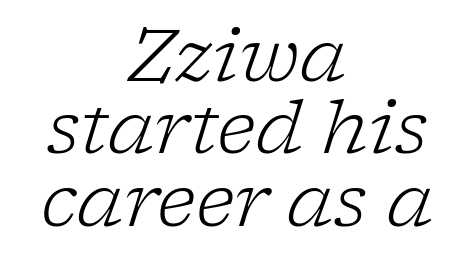
The image shows 73 px light serif type, italic (leaning right); set centered, tight line spacing (0.99x), normal letter spacing, not underlined; low stroke contrast and a medium x-height.
